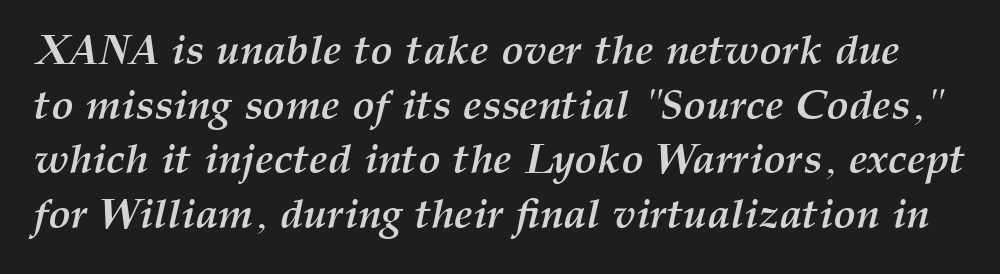
Q: Is the text bold? A: Yes.
Q: Is the text italic (slanted)? A: Yes, it leans right by about 12 degrees.
Q: Is the text underlined? A: No.
Q: Is the spacing between letters normal or unusually wide? A: Normal.
Q: Is the spacing between lines tight, normal or loose? A: Normal.
Q: Width (condensed, normal, or wide)? A: Normal.
Q: Stroke contrast? A: Medium.
Q: x-height? A: Medium.
Q: Monospaced? A: No.
